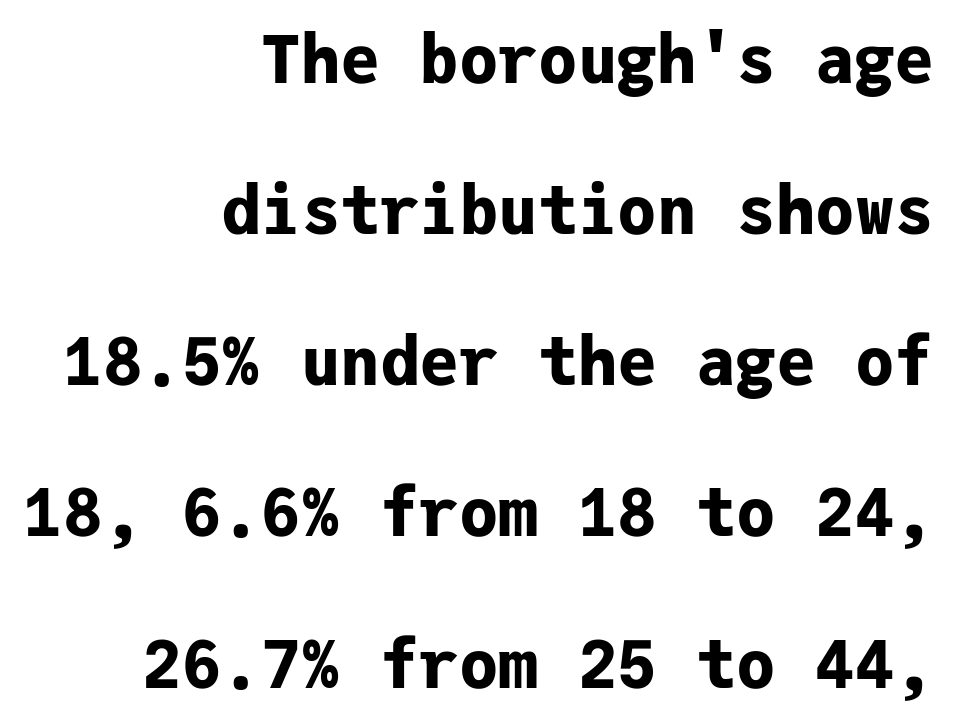
The image shows 66 px bold sans-serif type, upright, monospaced; set right-aligned, loose line spacing (2.29x), normal letter spacing, not underlined; low stroke contrast and a medium x-height.
